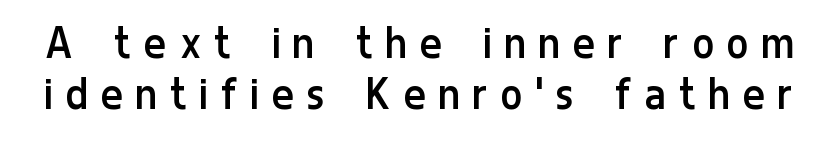
Q: Is the text bold? A: No.
Q: Is the text italic (slanted)? A: No, it is upright.
Q: Is the typeface a serif or a sans-serif typeface? A: Sans-serif.
Q: Is the text underlined? A: No.
Q: Is the spacing between letters normal or unusually wide? A: Unusually wide.
Q: Is the spacing between lines tight, normal or loose? A: Tight.
Q: Width (condensed, normal, or wide)? A: Condensed.
Q: Stroke contrast? A: Low.
Q: x-height? A: Medium.
Q: Monospaced? A: No.
